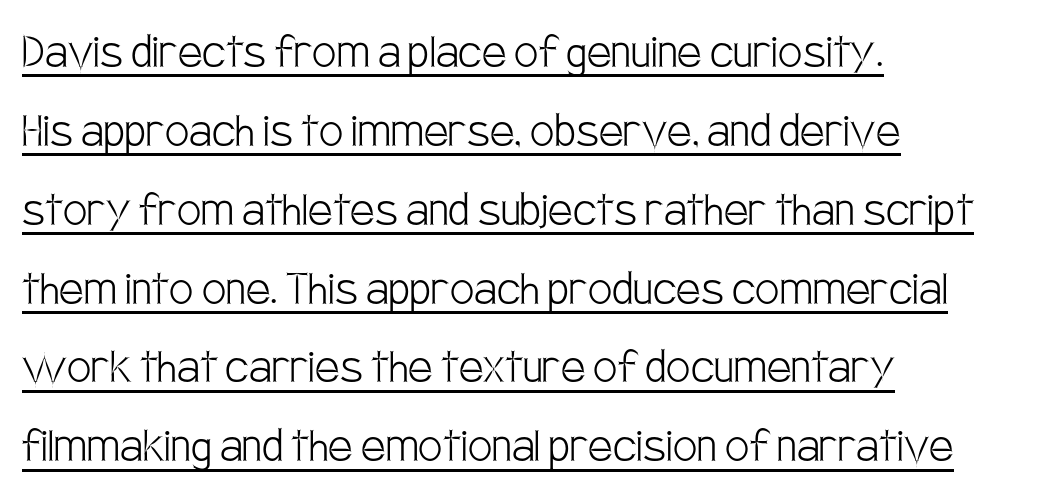
{"serif": "no", "italic": "no", "bold": "no", "weight": "light", "width": "condensed", "stroke_contrast": "low", "x_height": "large", "monospaced": "no", "underline": "yes", "align": "left", "line_spacing": "normal", "line_spacing_ratio": 1.46, "letter_spacing": "normal", "letter_spacing_em": 0.0, "glyph_px": 54}
